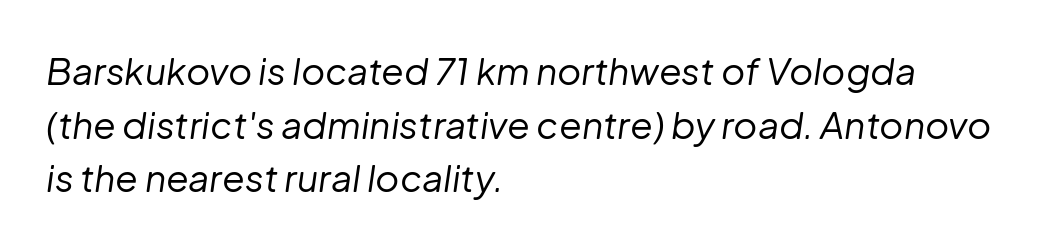
The image shows 37 px regular-weight type, italic (leaning right); set left-aligned, normal line spacing (1.45x), normal letter spacing, not underlined; low stroke contrast and a medium x-height.
